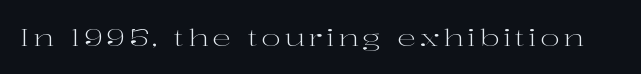
Q: Is the text bold? A: No.
Q: Is the text italic (slanted)? A: No, it is upright.
Q: Is the text underlined? A: No.
